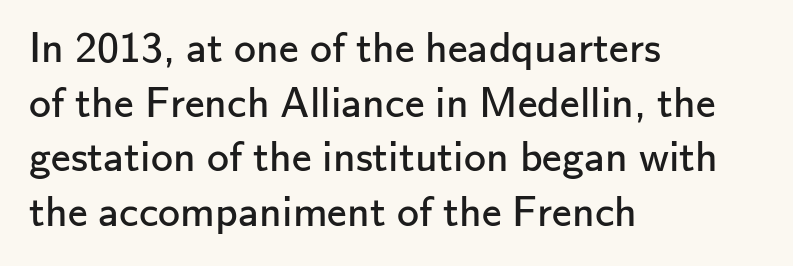
Q: Is the text bold? A: No.
Q: Is the text italic (slanted)? A: No, it is upright.
Q: Is the typeface a serif or a sans-serif typeface? A: Sans-serif.
Q: Is the text underlined? A: No.
Q: How is the paragraph aligned? A: Left-aligned.
Q: Is the spacing between letters normal or unusually wide? A: Normal.
Q: Width (condensed, normal, or wide)? A: Normal.
Q: Stroke contrast? A: Low.
Q: x-height? A: Small.
Q: Monospaced? A: No.
